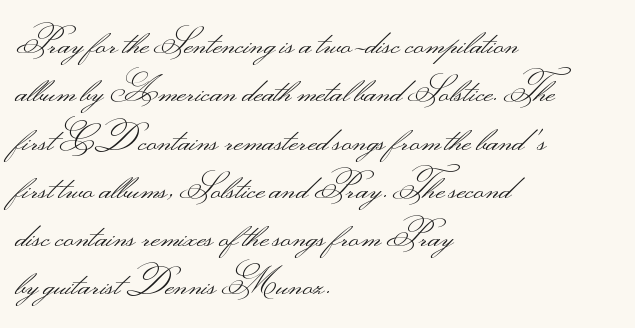
Q: Is the text bold? A: No.
Q: Is the text italic (slanted)? A: Yes.
Q: Is the typeface a serif or a sans-serif typeface? A: Sans-serif.
Q: Is the text underlined? A: No.
Q: How is the paragraph aligned? A: Left-aligned.
Q: Is the spacing between letters normal or unusually wide? A: Normal.
Q: Is the spacing between lines tight, normal or loose? A: Normal.
Q: Width (condensed, normal, or wide)? A: Wide.
Q: Stroke contrast? A: Medium.
Q: Monospaced? A: No.
